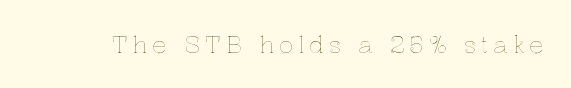
Short note: letters widely spaced. This rendering features lettering with no underline. Designer's note — italics off, roman on.
